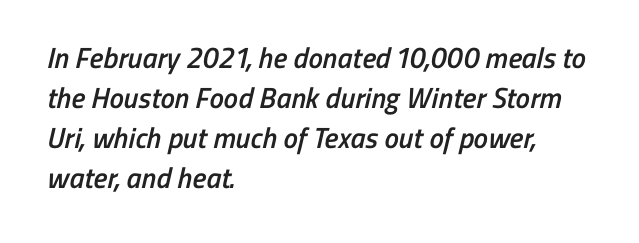
These lines keep a tight, regular rhythm from letter to letter. All the whitespace from short lines collects on the right. These lines are rendered in a variable-pitch font. Baseline-to-baseline distance is the conventional proportion of letter height. Typographic density is moderately raised because the face is semibold.
